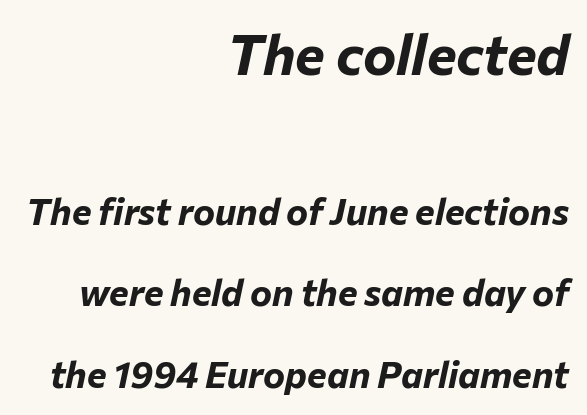
{"italic": "yes", "lean": "right", "slant_degrees": 12, "bold": "yes", "weight": "bold", "width": "normal", "stroke_contrast": "low", "x_height": "medium", "monospaced": "no", "underline": "no", "align": "right", "line_spacing": "loose", "line_spacing_ratio": 2.21, "letter_spacing": "normal", "letter_spacing_em": 0.0, "larger_block": "first", "size_ratio": 1.51, "glyph_px": 56}
